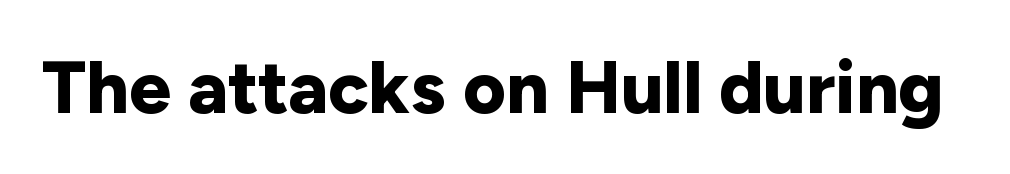
{"serif": "no", "italic": "no", "bold": "yes", "weight": "bold", "width": "normal", "stroke_contrast": "low", "x_height": "medium", "monospaced": "no", "underline": "no", "letter_spacing": "normal", "letter_spacing_em": 0.0, "glyph_px": 74}
